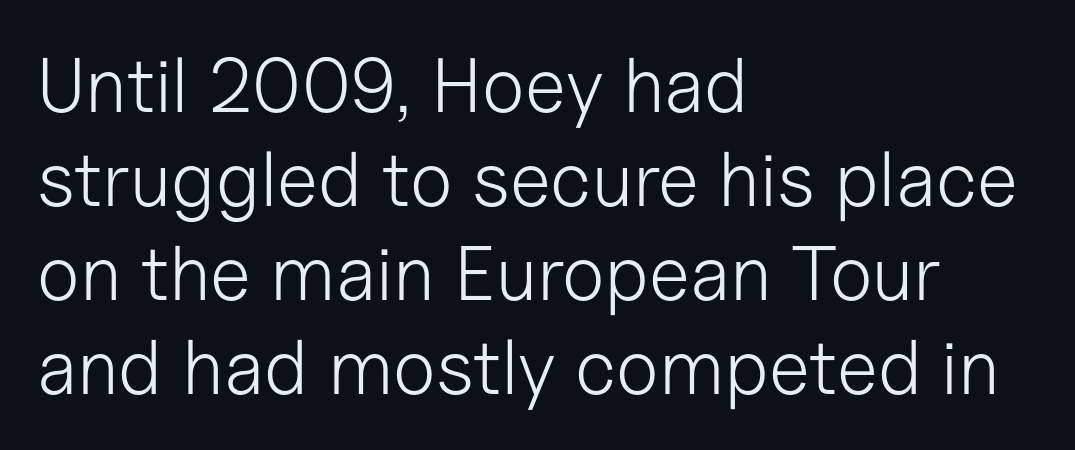
The image shows 77 px light sans-serif type, upright; set left-aligned, line spacing 1.22x, normal letter spacing, not underlined; low stroke contrast and a medium x-height.
